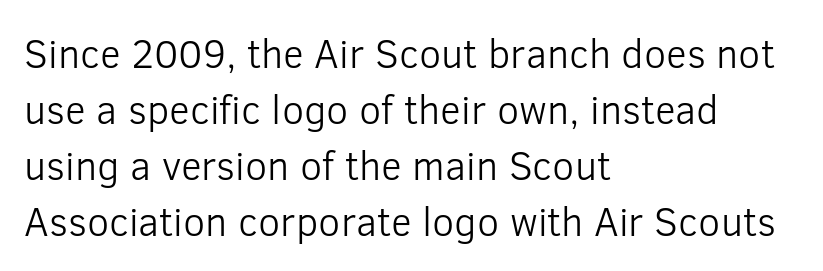
The image shows 40 px light sans-serif type, upright; set left-aligned, normal line spacing (1.4x), normal letter spacing, not underlined; low stroke contrast and a medium x-height.
